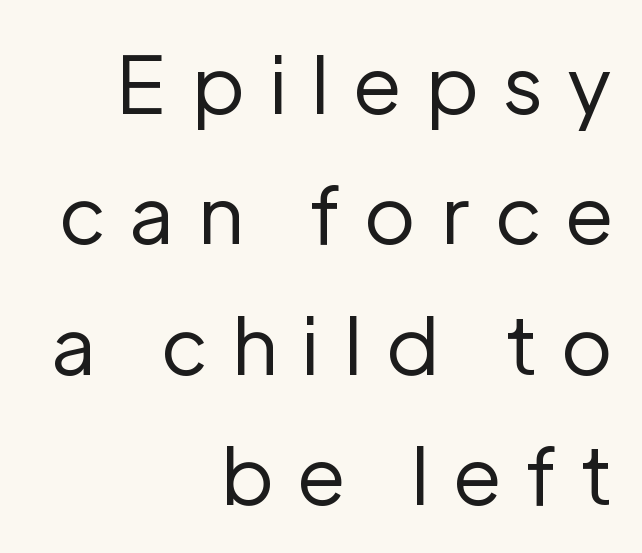
The image shows 79 px regular-weight sans-serif type, upright; set right-aligned, normal line spacing (1.65x), unusually wide letter spacing (+0.3 em), not underlined; low stroke contrast and a medium x-height.
